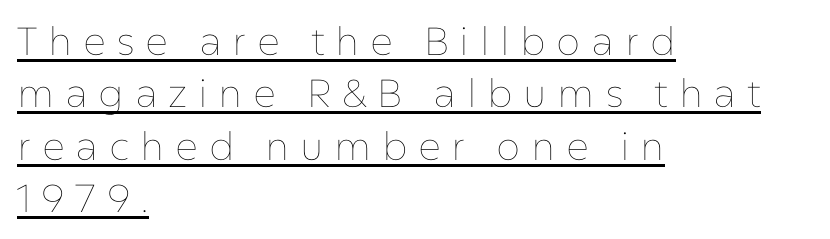
{"italic": "no", "bold": "no", "weight": "thin", "width": "normal", "stroke_contrast": "low", "x_height": "medium", "monospaced": "no", "underline": "yes", "align": "left", "line_spacing": "normal", "line_spacing_ratio": 1.34, "letter_spacing": "wide", "letter_spacing_em": 0.27, "glyph_px": 39}
